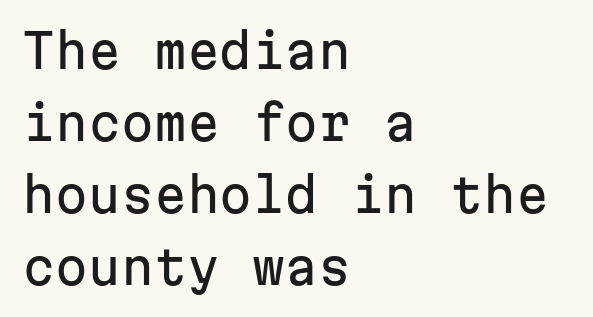
{"serif": "no", "italic": "no", "width": "normal", "stroke_contrast": "low", "x_height": "medium", "monospaced": "yes", "underline": "no", "align": "left", "line_spacing": "normal", "line_spacing_ratio": 1.53, "letter_spacing": "normal", "letter_spacing_em": 0.0, "glyph_px": 47}
